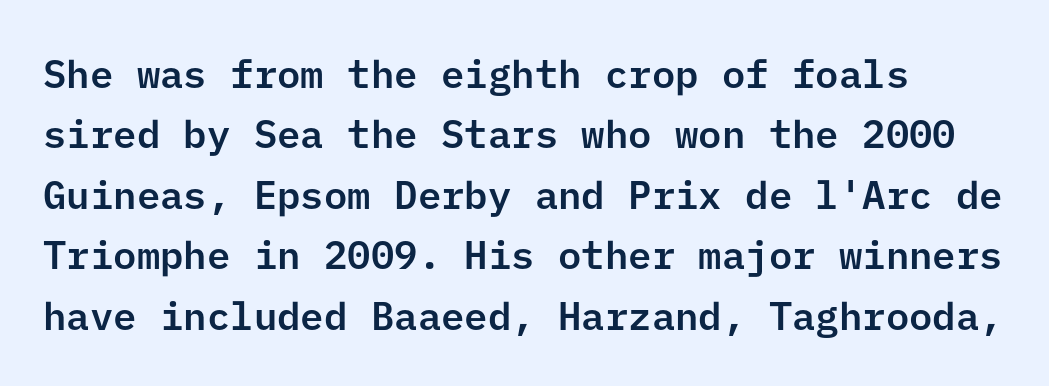
Q: Is the text italic (slanted)? A: No, it is upright.
Q: Is the typeface a serif or a sans-serif typeface? A: Sans-serif.
Q: Is the text underlined? A: No.
Q: How is the paragraph aligned? A: Left-aligned.
Q: Is the spacing between letters normal or unusually wide? A: Normal.
Q: Is the spacing between lines tight, normal or loose? A: Normal.
Q: Width (condensed, normal, or wide)? A: Normal.
Q: Stroke contrast? A: Low.
Q: x-height? A: Medium.
